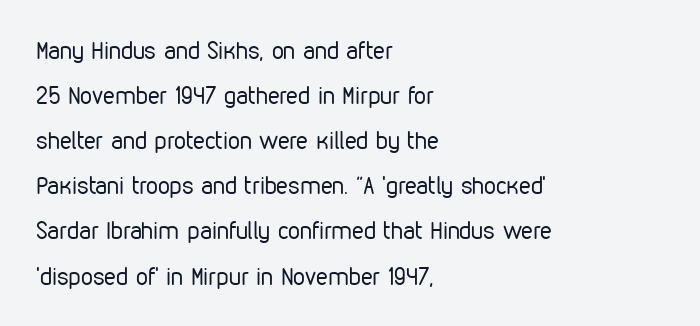
Q: Is the text bold? A: No.
Q: Is the text italic (slanted)? A: No, it is upright.
Q: Is the text underlined? A: No.
Q: How is the paragraph aligned? A: Left-aligned.
Q: Is the spacing between letters normal or unusually wide? A: Normal.
